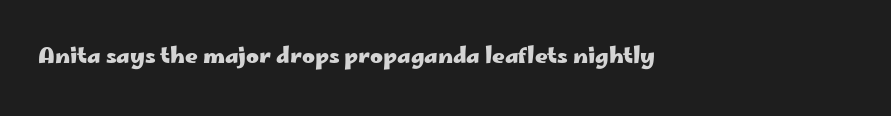
Q: Is the text bold? A: Yes.
Q: Is the text italic (slanted)? A: No, it is upright.
Q: Is the text underlined? A: No.
Q: Is the spacing between letters normal or unusually wide? A: Normal.
